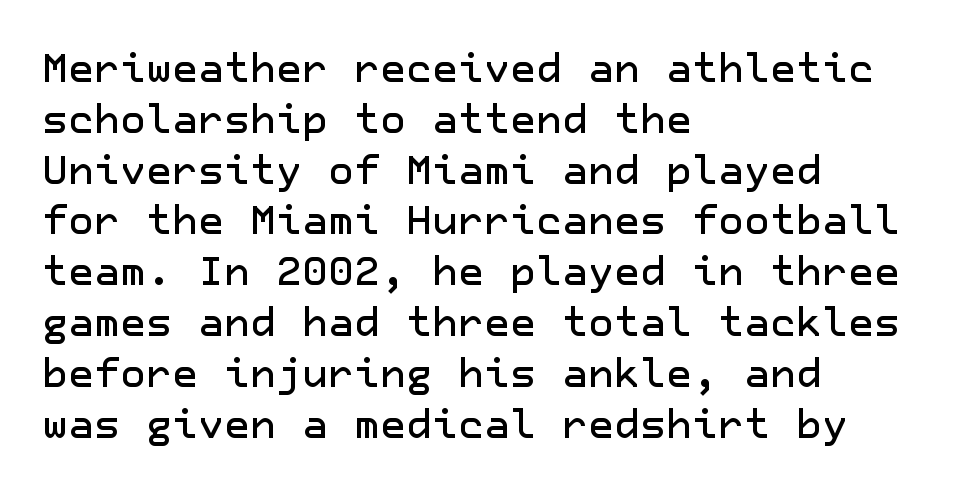
{"serif": "no", "italic": "no", "width": "normal", "stroke_contrast": "low", "x_height": "medium", "underline": "no", "align": "left", "line_spacing": "normal", "line_spacing_ratio": 1.27, "letter_spacing": "normal", "letter_spacing_em": 0.0, "glyph_px": 40}
